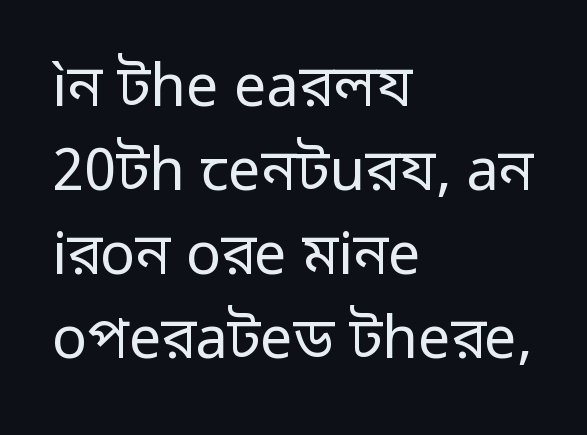
The cut favours lightness, reaching ordinary text weight at its darkest. Layout note: lines flush left. The type sits square on the baseline with zero lean. Varying glyph widths throughout — classic text-font behaviour. Bare-footed words on every line.
